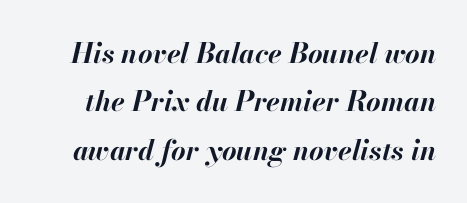
{"italic": "yes", "lean": "right", "slant_degrees": 13, "bold": "yes", "weight": "bold", "width": "normal", "stroke_contrast": "high", "x_height": "small", "monospaced": "no", "underline": "no", "line_spacing_ratio": 1.73, "letter_spacing": "normal", "letter_spacing_em": 0.0, "glyph_px": 28}
